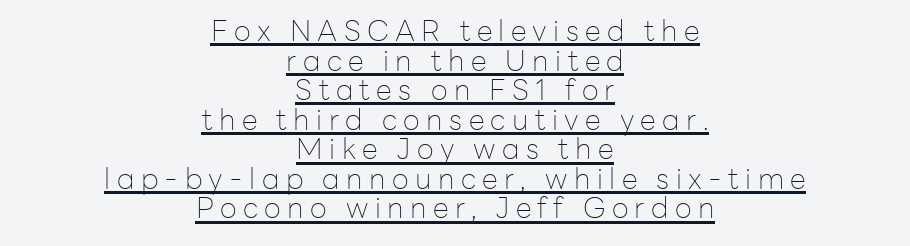
{"serif": "no", "italic": "no", "bold": "no", "weight": "thin", "width": "normal", "stroke_contrast": "low", "x_height": "medium", "monospaced": "no", "underline": "yes", "align": "center", "line_spacing": "tight", "line_spacing_ratio": 1.02, "letter_spacing": "wide", "letter_spacing_em": 0.22, "glyph_px": 29}
